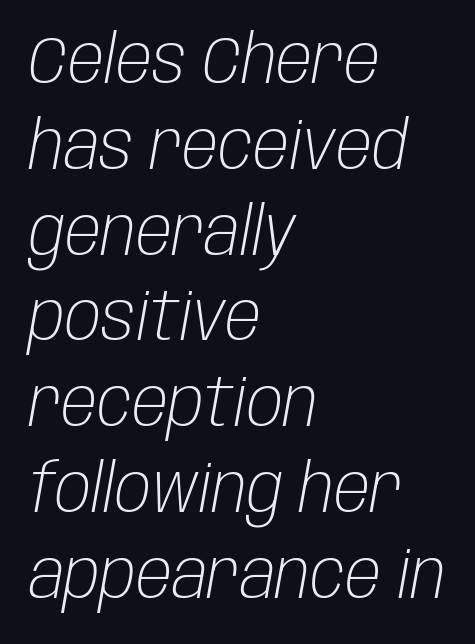
The image shows 67 px light, condensed type, italic (leaning right); set left-aligned, normal line spacing (1.28x), normal letter spacing, not underlined; low stroke contrast and a large x-height.
